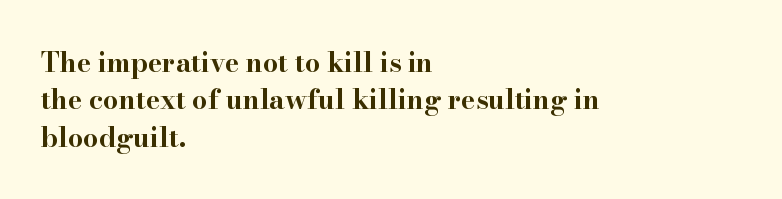
It's the straight-up-and-down kind of type. The lines are quadded left. Letter spacing: default. Rule under the text: the space is simply empty. The space between consecutive lines is moderate. Notice how thick the strokes are: this is what a full bold looks like.
